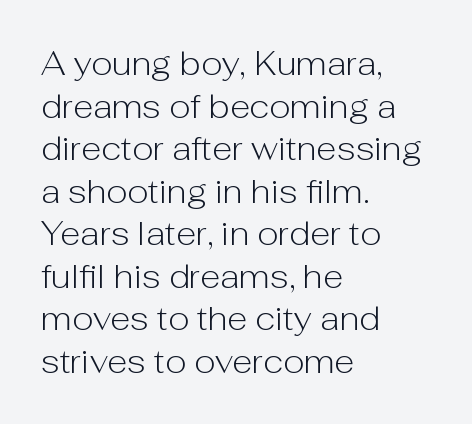
This is not heavy type; no bold has been used. No extra tracking has been applied to these lines. Lines of text with bare space underneath. The letters stand upright; this is a roman face. The paragraph shown leans on its left margin. Does the type have serifs? No, each stem ends abruptly.
